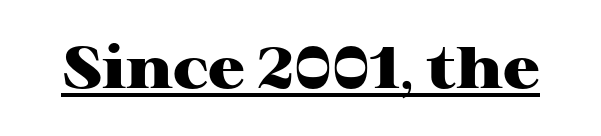
Each glyph is drawn with heavy, bold strokes. Underlining? Definitely there. The type is set solid horizontally, with unmodified tracking. Note the varied advance widths — an 'i' is clearly narrower than an 'm'.
